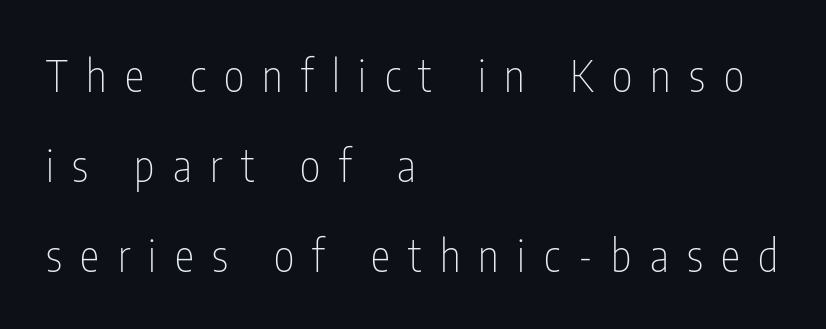
The letters look calm and open, with moderate or lighter stems. Look at the bottom of the vertical strokes: they stop flat, with no serifs. The face used here is proportionally spaced, like ordinary book or web type. Display-style spreading of the glyphs; the letterfit is very open. The space directly below the letters is spotless. This rendering uses left alignment, leaving the right contour irregular.
